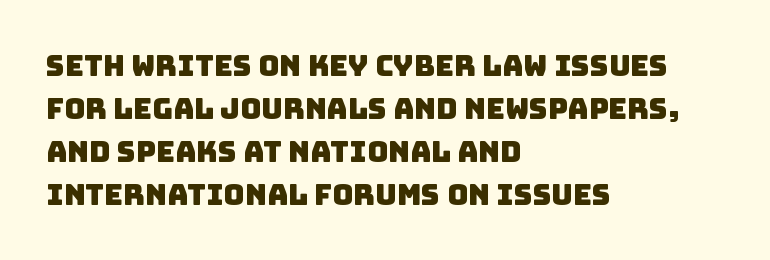
The image shows 29 px sans-serif type; set left-aligned, normal line spacing (1.48x), normal letter spacing, not underlined; low stroke contrast and a large x-height.
